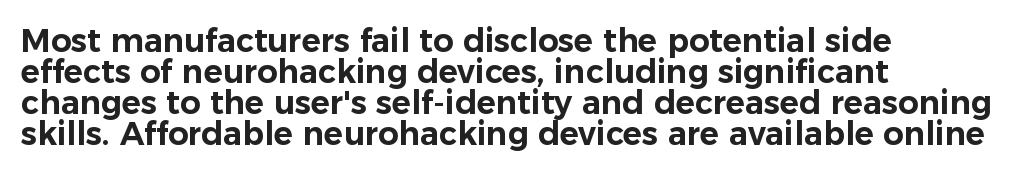
Q: Is the text italic (slanted)? A: No, it is upright.
Q: Is the typeface a serif or a sans-serif typeface? A: Sans-serif.
Q: Is the text underlined? A: No.
Q: How is the paragraph aligned? A: Left-aligned.
Q: Is the spacing between letters normal or unusually wide? A: Normal.
Q: Is the spacing between lines tight, normal or loose? A: Tight.
Q: Width (condensed, normal, or wide)? A: Normal.
Q: Stroke contrast? A: Low.
Q: x-height? A: Medium.
Q: Monospaced? A: No.
